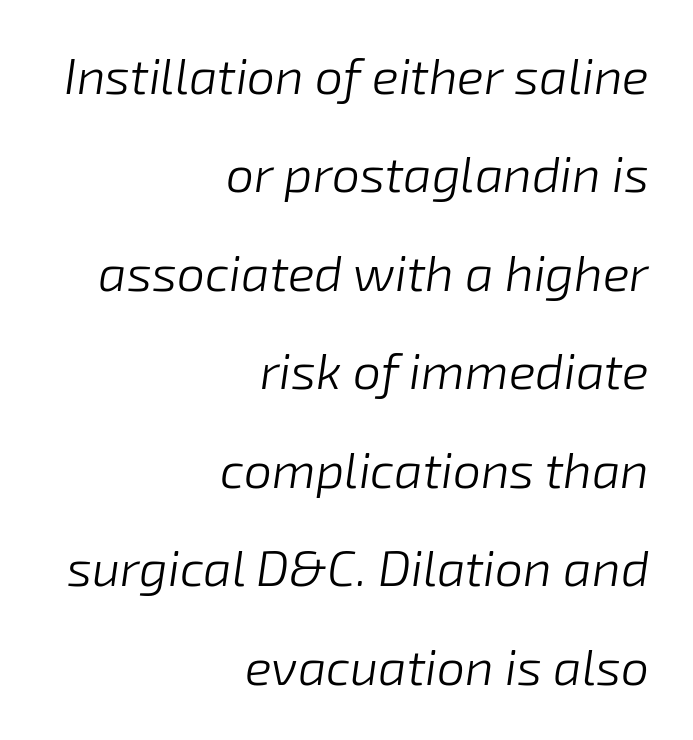
Q: Is the text bold? A: No.
Q: Is the text italic (slanted)? A: Yes, it leans right by about 8 degrees.
Q: Is the text underlined? A: No.
Q: How is the paragraph aligned? A: Right-aligned.
Q: Is the spacing between letters normal or unusually wide? A: Normal.
Q: Is the spacing between lines tight, normal or loose? A: Loose.
Q: Width (condensed, normal, or wide)? A: Normal.
Q: Stroke contrast? A: Low.
Q: x-height? A: Medium.
Q: Monospaced? A: No.
